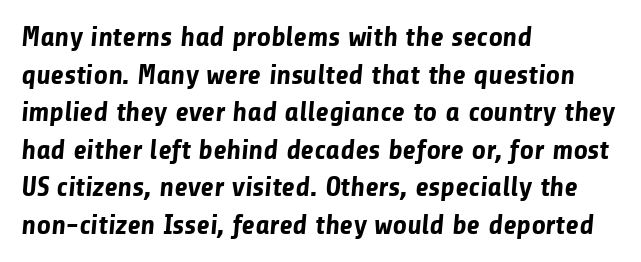
The image shows 28 px bold sans-serif type; set left-aligned, normal line spacing (1.34x), normal letter spacing, not underlined; low stroke contrast and a medium x-height.
